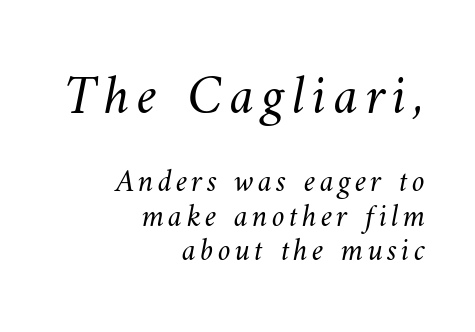
The image shows 56 px light type; set right-aligned, tight line spacing (1.08x), not underlined; the first (top) block is 1.75x larger; medium stroke contrast and a small x-height.
